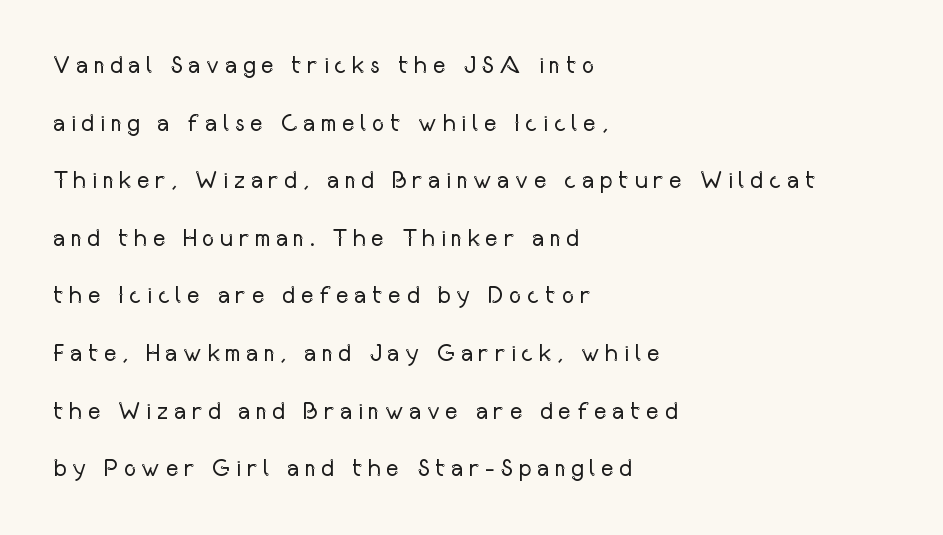
The image shows 24 px text type, upright; set left-aligned, loose line spacing (2.4x), unusually wide letter spacing (+0.22 em), not underlined.
